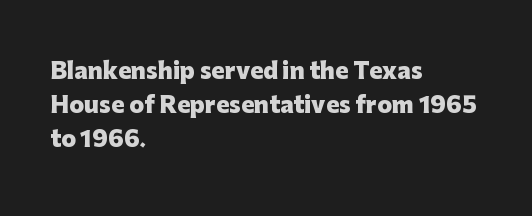
The image shows 22 px bold type, upright; set left-aligned, normal line spacing (1.55x), normal letter spacing, not underlined.
